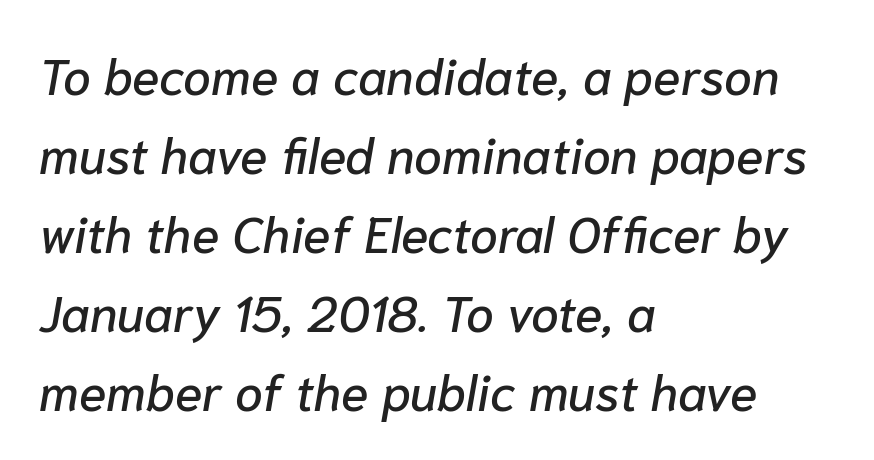
The passage is arranged the way most books set body copy — flush left. Beneath every word, the page is bare. An italicized treatment has been applied to the whole sample. Tracking here is standard; glyphs follow each other at the usual distance. This sample keeps an unexceptional amount of space between lines.
